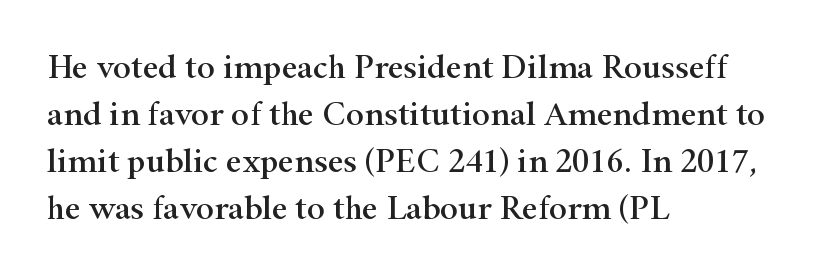
The image shows 34 px wide serif type, upright; set left-aligned, normal line spacing (1.38x), normal letter spacing, not underlined; high stroke contrast and a small x-height.
